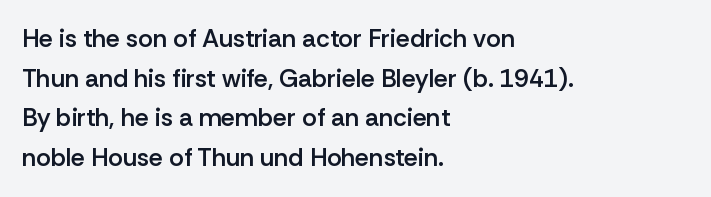
Q: Is the text bold? A: Semi-bold.
Q: Is the text italic (slanted)? A: No, it is upright.
Q: Is the text underlined? A: No.
Q: How is the paragraph aligned? A: Left-aligned.
Q: Is the spacing between letters normal or unusually wide? A: Normal.
Q: Is the spacing between lines tight, normal or loose? A: Normal.
